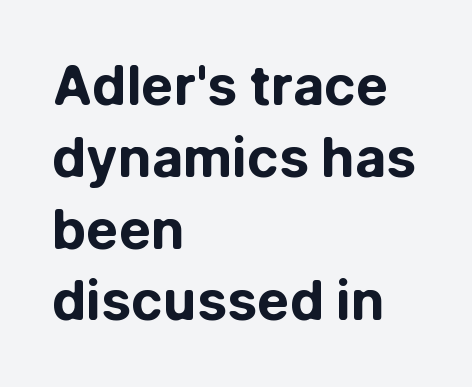
Designer's note — italics off, roman on. Note the varied advance widths — an 'i' is clearly narrower than an 'm'. Students, note that the glyphs here touch the page at normal intervals. Whoever set this chose a conventional vertical rhythm. The face used here has the dense, thick strokes of a bold.
